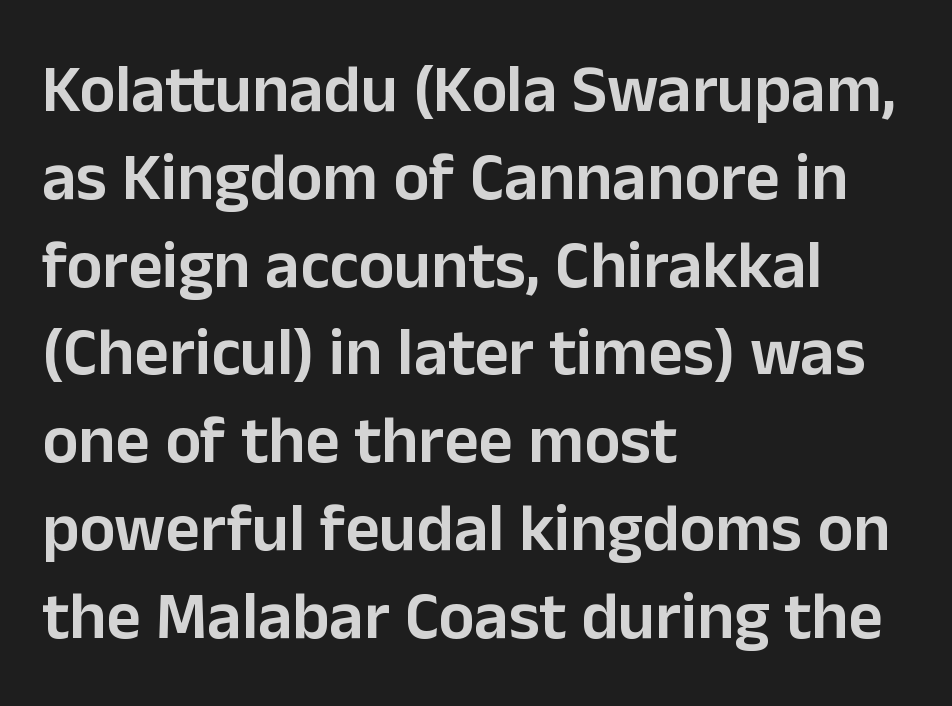
The image shows 67 px semibold sans-serif type, upright; set left-aligned, normal line spacing (1.31x), normal letter spacing, not underlined; low stroke contrast and a medium x-height.
